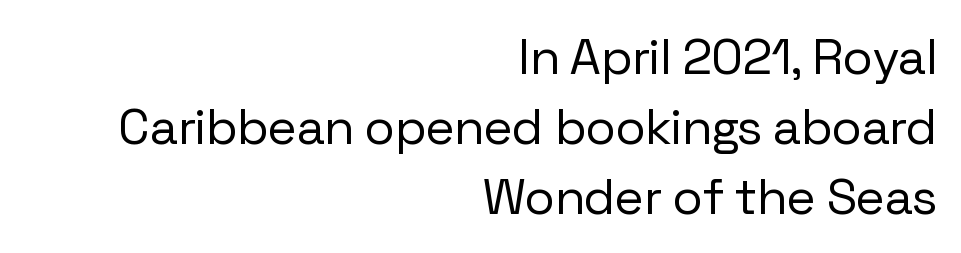
Summary of weight: not heavy and not bold. The passage is arranged like a letterhead date or caption credit — flush right. Characters follow at the spacing the type designer built in. Is there any slant? The stems are plumb. The passage shown is not underscored anywhere.
